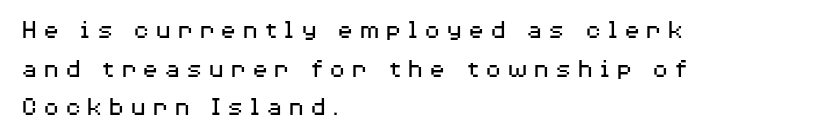
Q: Is the text bold? A: No.
Q: Is the text italic (slanted)? A: No, it is upright.
Q: Is the text underlined? A: No.
Q: How is the paragraph aligned? A: Left-aligned.
Q: Is the spacing between letters normal or unusually wide? A: Unusually wide.
Q: Is the spacing between lines tight, normal or loose? A: Normal.
